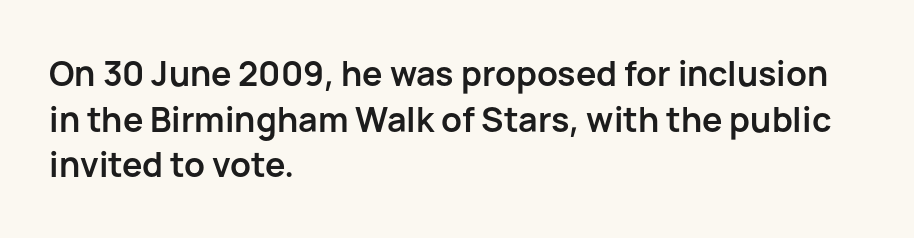
Q: Is the text bold? A: Yes.
Q: Is the text italic (slanted)? A: No, it is upright.
Q: Is the typeface a serif or a sans-serif typeface? A: Sans-serif.
Q: Is the text underlined? A: No.
Q: How is the paragraph aligned? A: Left-aligned.
Q: Is the spacing between letters normal or unusually wide? A: Normal.
Q: Is the spacing between lines tight, normal or loose? A: Normal.
Q: Width (condensed, normal, or wide)? A: Normal.
Q: Stroke contrast? A: Low.
Q: x-height? A: Medium.
Q: Monospaced? A: No.
